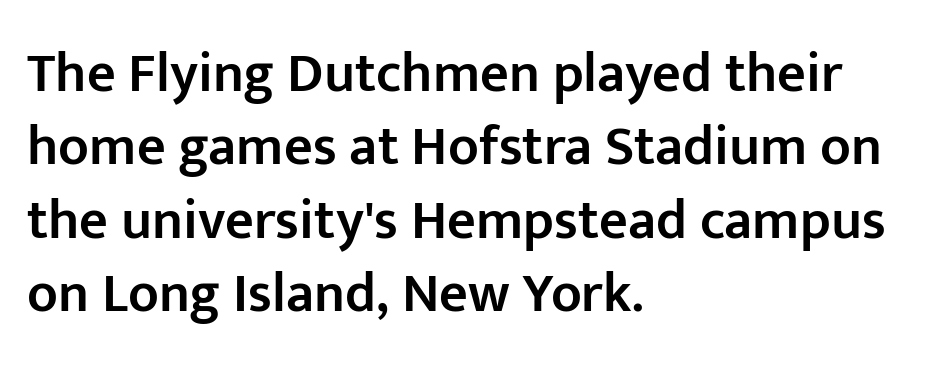
The image shows 56 px semibold sans-serif type, upright; set left-aligned, normal line spacing (1.31x), normal letter spacing, not underlined; low stroke contrast and a medium x-height.
